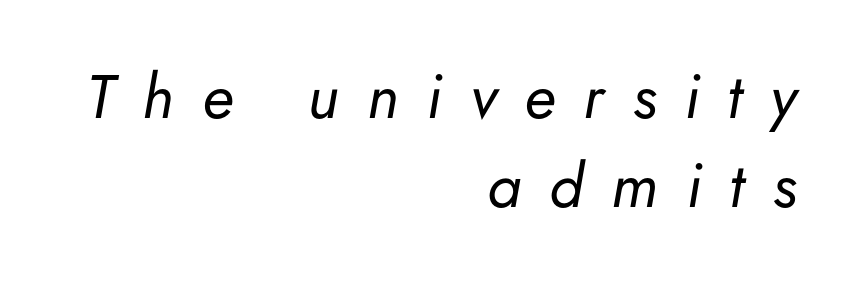
Right-aligned paragraph, ragged on the left. The string is rendered with underlining switched off. One glance says typical: line gaps are just what's usual. Every character sits at an angle, as italics do.
